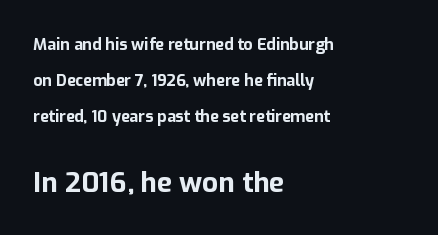
Short note: letters normally spaced. The block of text is sparse from top to bottom, with ample space between rows. Is the type bold? Yes — the strokes are clearly thick and heavy. This sample uses an upright cut, with every glyph sitting square on the baseline. Here the second block reads like a headline and the first like body copy. This rendering employs a face without finishing strokes, i.e., a sans-serif.
